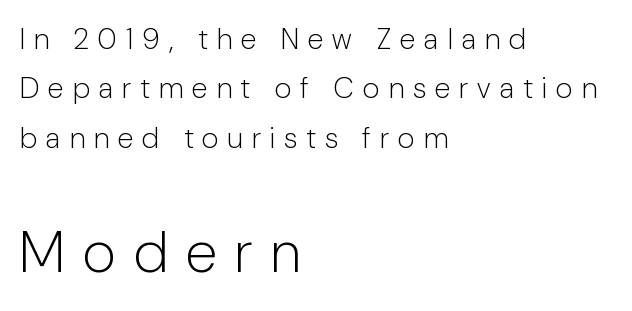
{"serif": "no", "italic": "no", "bold": "no", "weight": "light", "width": "condensed", "stroke_contrast": "low", "x_height": "medium", "monospaced": "no", "underline": "no", "align": "left", "line_spacing": "normal", "line_spacing_ratio": 1.7, "letter_spacing": "wide", "letter_spacing_em": 0.33, "larger_block": "second", "size_ratio": 2.0, "glyph_px": 58}
